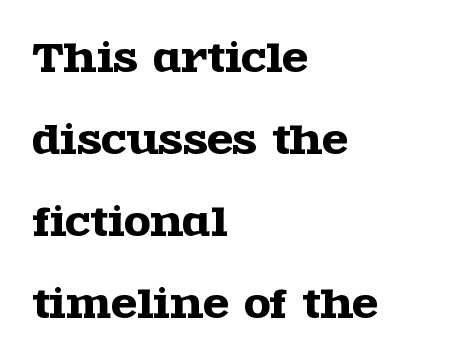
The lettering stays uniformly vertical, giving the passage a roman look. Leftover space on each line is placed entirely after the last word. A typesetter would call this proportional, since set widths differ per character. Just letters on the line, the space beneath them empty. Horizontal bands of white between lines are thick stripes. Classification — serif.
